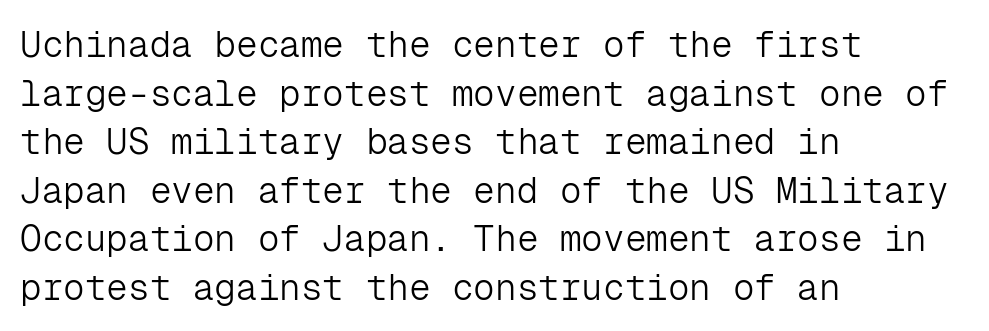
{"serif": "no", "italic": "no", "bold": "no", "weight": "light", "width": "normal", "stroke_contrast": "low", "x_height": "medium", "monospaced": "yes", "underline": "no", "align": "left", "line_spacing": "normal", "line_spacing_ratio": 1.35, "letter_spacing": "normal", "letter_spacing_em": 0.0, "glyph_px": 36}
